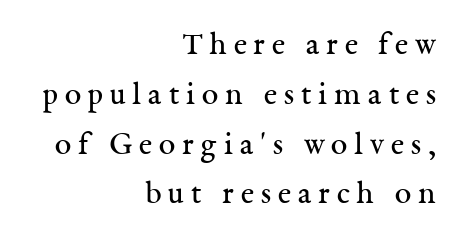
The image shows 33 px regular-weight serif type, upright; set right-aligned, normal line spacing (1.51x), unusually wide letter spacing (+0.21 em), not underlined; medium stroke contrast and a medium x-height.
